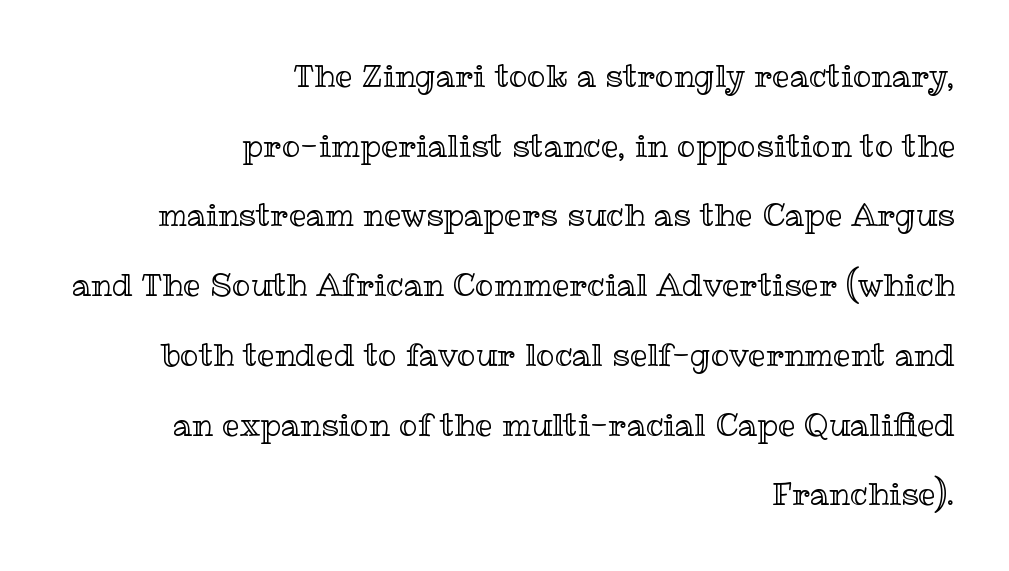
Beneath every word, the page is bare. Do the characters align in a grid? No, the font is proportional. Is there any slant? The stems are plumb. The line texture is even and compact thanks to regular tracking. Horizontal bands of white between lines are thick stripes. Short and long lines alike share a common ending point at right.
